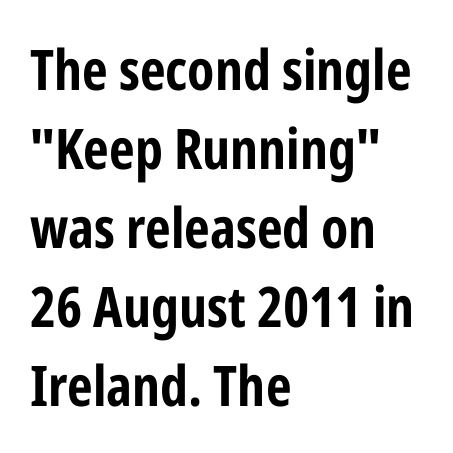
The image shows 56 px bold, condensed sans-serif type, upright; set left-aligned, normal line spacing (1.41x), normal letter spacing, not underlined; low stroke contrast and a medium x-height.
